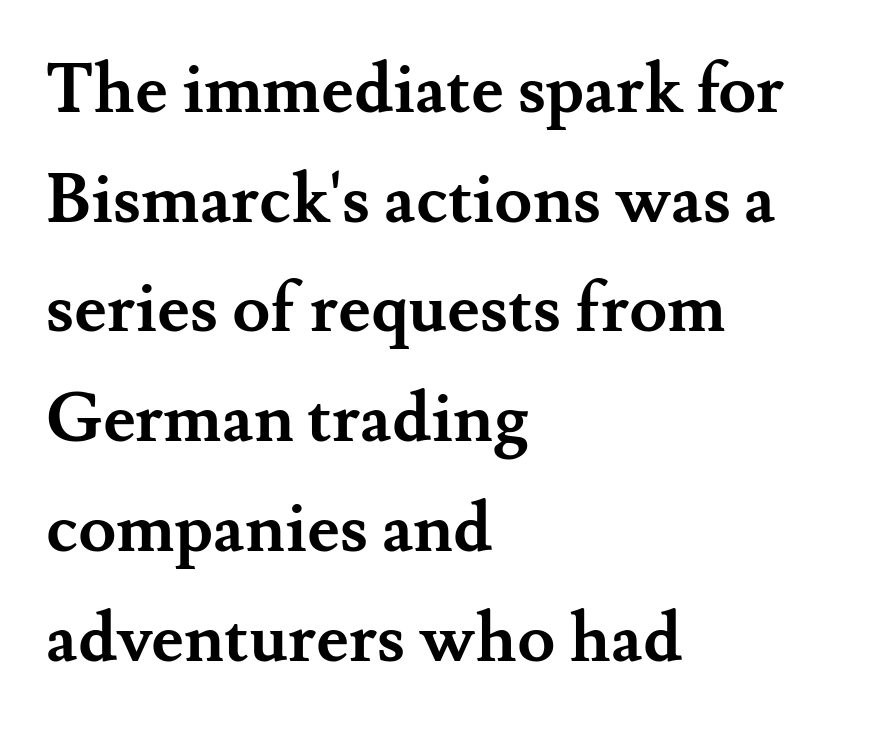
Q: Is the text bold? A: Yes.
Q: Is the text italic (slanted)? A: No, it is upright.
Q: Is the typeface a serif or a sans-serif typeface? A: Serif.
Q: Is the text underlined? A: No.
Q: How is the paragraph aligned? A: Left-aligned.
Q: Is the spacing between letters normal or unusually wide? A: Normal.
Q: Is the spacing between lines tight, normal or loose? A: Normal.
Q: Width (condensed, normal, or wide)? A: Normal.
Q: Stroke contrast? A: Medium.
Q: x-height? A: Small.
Q: Monospaced? A: No.
